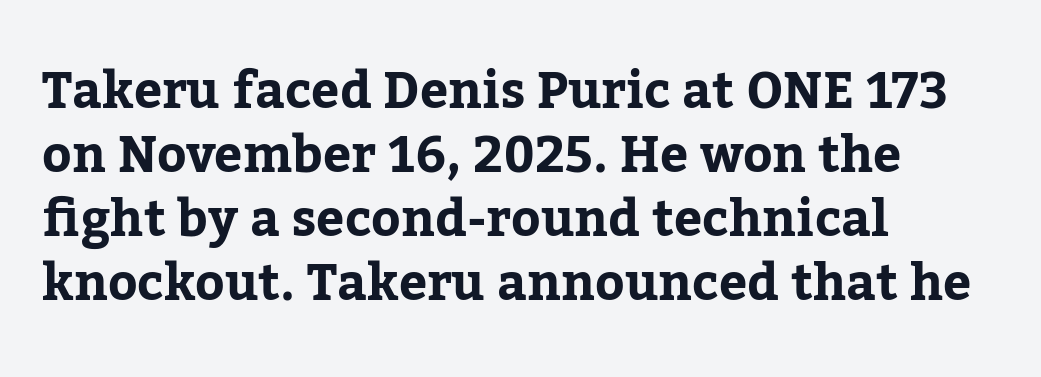
Leading matches the norm, producing a regular column. The typography opts for an upright posture over an oblique one. Look at the stroke-to-counter ratio: heavy, a bold. The strip under each line holds only bare page. Is the block centered? No — it sits flush against the left margin.
